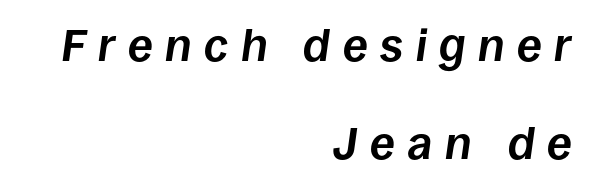
{"italic": "yes", "lean": "right", "slant_degrees": 8, "bold": "yes", "weight": "bold", "width": "normal", "stroke_contrast": "low", "x_height": "large", "monospaced": "no", "underline": "no", "align": "right", "line_spacing": "loose", "line_spacing_ratio": 2.17, "letter_spacing": "wide", "letter_spacing_em": 0.28, "glyph_px": 45}
